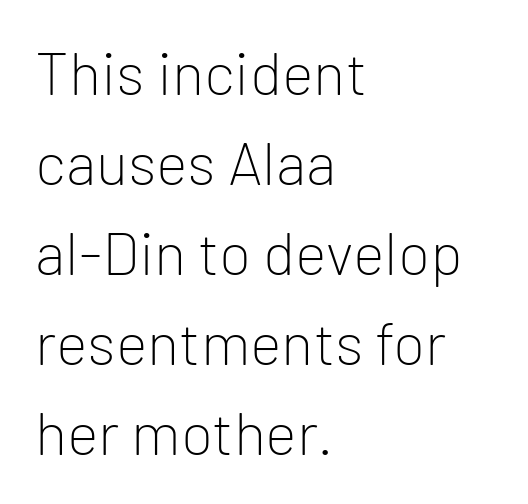
The image shows 60 px light sans-serif type, upright; set left-aligned, normal line spacing (1.5x), normal letter spacing, not underlined; low stroke contrast and a medium x-height.
